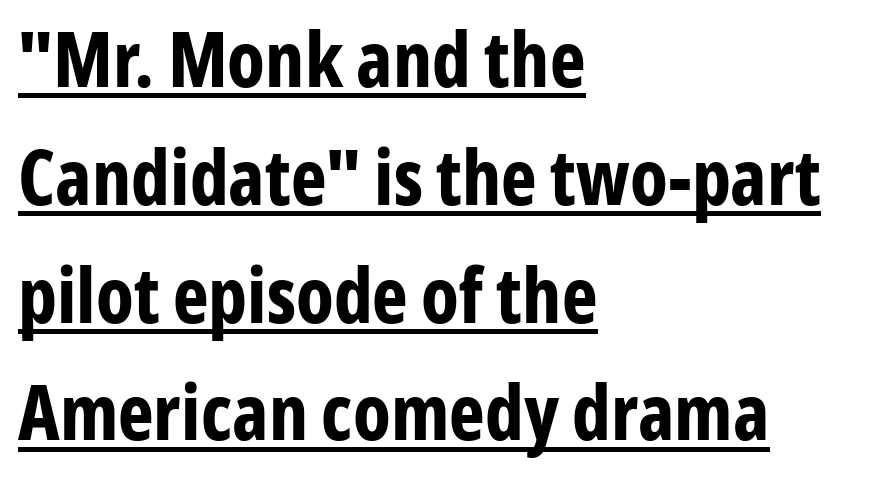
{"serif": "no", "italic": "no", "bold": "yes", "weight": "bold", "width": "condensed", "stroke_contrast": "low", "x_height": "medium", "monospaced": "no", "underline": "yes", "align": "left", "line_spacing": "normal", "line_spacing_ratio": 1.55, "letter_spacing": "normal", "letter_spacing_em": 0.0, "glyph_px": 76}
